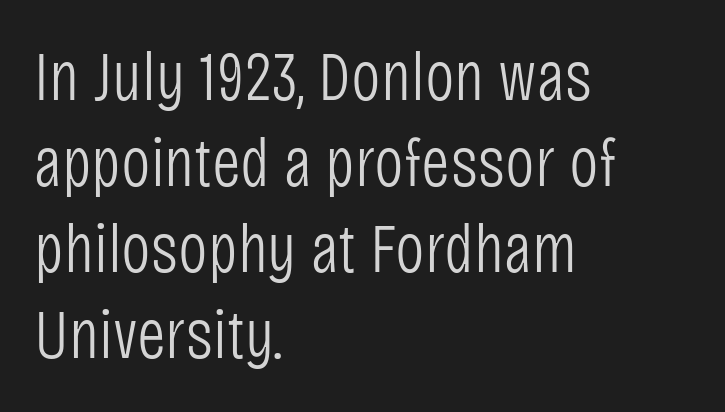
Q: Is the text bold? A: No.
Q: Is the text italic (slanted)? A: No, it is upright.
Q: Is the typeface a serif or a sans-serif typeface? A: Sans-serif.
Q: Is the text underlined? A: No.
Q: How is the paragraph aligned? A: Left-aligned.
Q: Is the spacing between letters normal or unusually wide? A: Normal.
Q: Width (condensed, normal, or wide)? A: Condensed.
Q: Stroke contrast? A: Low.
Q: x-height? A: Large.
Q: Monospaced? A: No.
